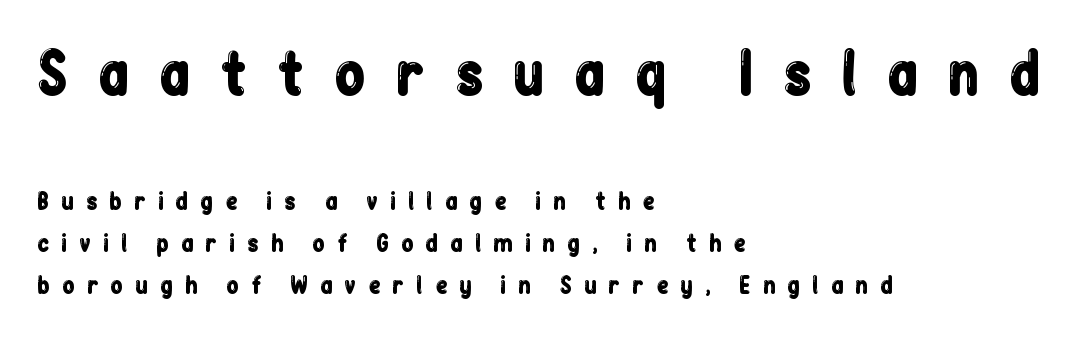
Q: Is the text italic (slanted)? A: No, it is upright.
Q: Is the typeface a serif or a sans-serif typeface? A: Sans-serif.
Q: Is the text underlined? A: No.
Q: How is the paragraph aligned? A: Left-aligned.
Q: Is the spacing between letters normal or unusually wide? A: Unusually wide.
Q: Which block of text is set in a larger size, the first (top) or the second (bottom)? A: The first (top) one.
Q: Width (condensed, normal, or wide)? A: Condensed.
Q: Stroke contrast? A: Low.
Q: x-height? A: Medium.
Q: Monospaced? A: No.
